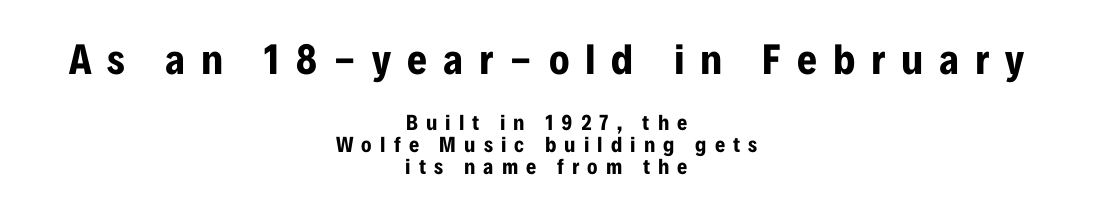
{"serif": "no", "italic": "no", "bold": "yes", "weight": "bold", "width": "condensed", "stroke_contrast": "low", "x_height": "medium", "monospaced": "no", "underline": "no", "align": "center", "line_spacing": "tight", "line_spacing_ratio": 1.0, "letter_spacing": "wide", "letter_spacing_em": 0.37, "larger_block": "first", "size_ratio": 1.95, "glyph_px": 43}
